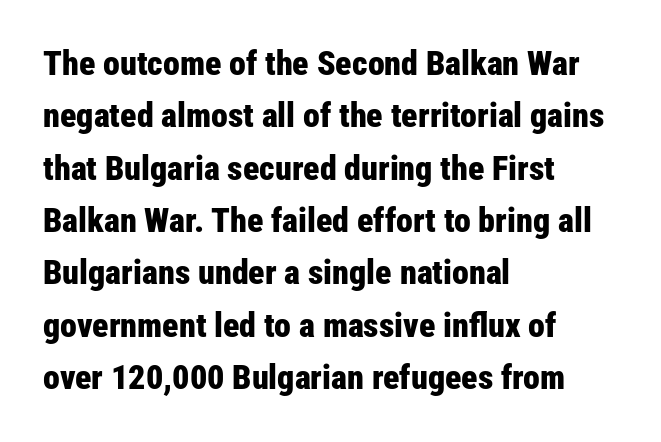
{"serif": "no", "italic": "no", "bold": "yes", "weight": "bold", "width": "condensed", "stroke_contrast": "low", "x_height": "medium", "monospaced": "no", "underline": "no", "align": "left", "line_spacing": "normal", "line_spacing_ratio": 1.54, "letter_spacing": "normal", "letter_spacing_em": 0.0, "glyph_px": 34}
